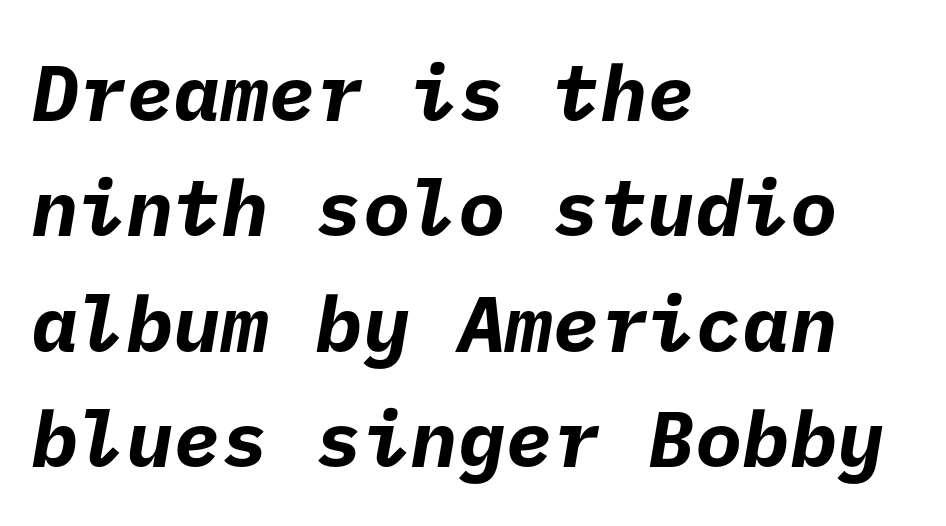
{"serif": "no", "bold": "yes", "weight": "bold", "width": "normal", "stroke_contrast": "low", "x_height": "medium", "underline": "no", "align": "left", "line_spacing": "normal", "line_spacing_ratio": 1.46, "letter_spacing": "normal", "letter_spacing_em": 0.0, "glyph_px": 79}
